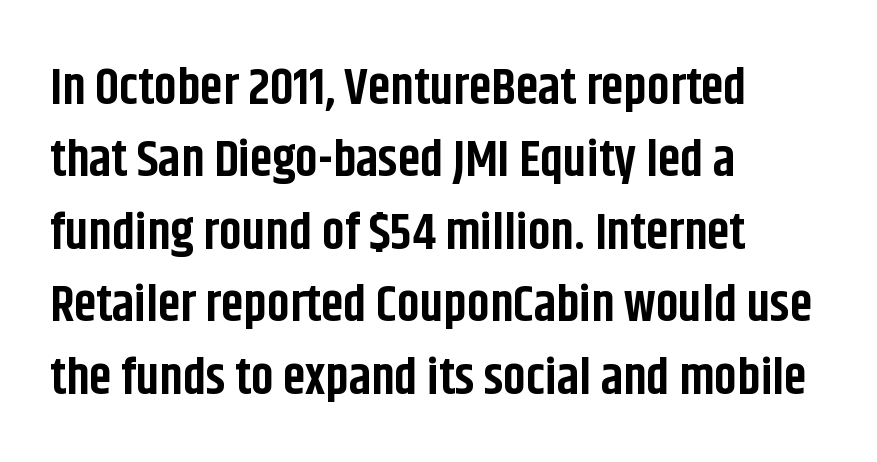
{"serif": "no", "italic": "no", "bold": "yes", "weight": "bold", "width": "condensed", "stroke_contrast": "low", "x_height": "large", "monospaced": "no", "underline": "no", "align": "left", "line_spacing": "normal", "line_spacing_ratio": 1.42, "letter_spacing": "normal", "letter_spacing_em": 0.0, "glyph_px": 51}
